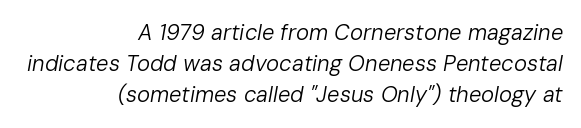
Q: Is the text bold? A: No.
Q: Is the text italic (slanted)? A: Yes, it leans right by about 10 degrees.
Q: Is the text underlined? A: No.
Q: How is the paragraph aligned? A: Right-aligned.
Q: Is the spacing between letters normal or unusually wide? A: Normal.
Q: Is the spacing between lines tight, normal or loose? A: Normal.
